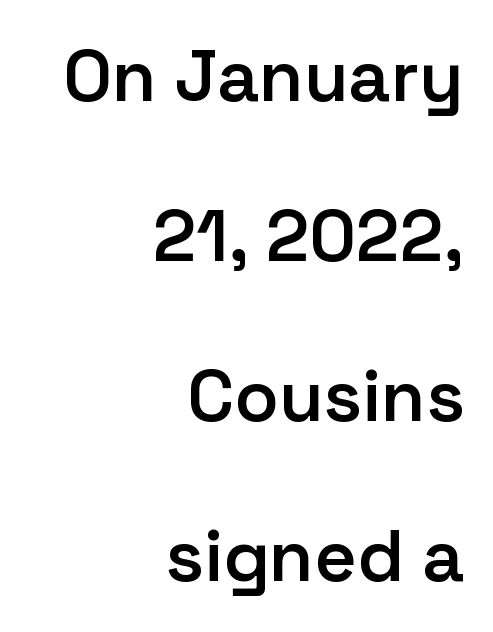
{"serif": "no", "italic": "no", "bold": "semi", "weight": "semibold", "width": "normal", "stroke_contrast": "low", "x_height": "medium", "monospaced": "no", "underline": "no", "align": "right", "line_spacing": "loose", "line_spacing_ratio": 2.19, "letter_spacing": "normal", "letter_spacing_em": 0.0, "glyph_px": 73}
